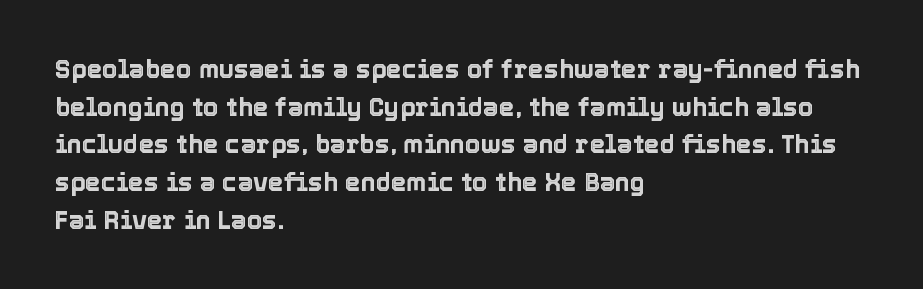
Q: Is the text italic (slanted)? A: No, it is upright.
Q: Is the text underlined? A: No.
Q: How is the paragraph aligned? A: Left-aligned.
Q: Is the spacing between letters normal or unusually wide? A: Normal.
Q: Is the spacing between lines tight, normal or loose? A: Normal.
